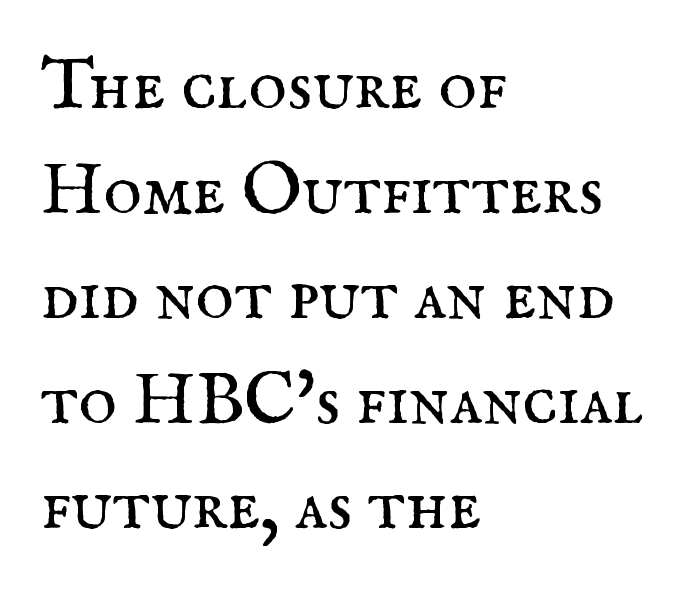
Q: Is the text bold? A: No.
Q: Is the text italic (slanted)? A: No, it is upright.
Q: Is the typeface a serif or a sans-serif typeface? A: Serif.
Q: Is the text underlined? A: No.
Q: How is the paragraph aligned? A: Left-aligned.
Q: Is the spacing between letters normal or unusually wide? A: Normal.
Q: Is the spacing between lines tight, normal or loose? A: Normal.
Q: Width (condensed, normal, or wide)? A: Normal.
Q: Stroke contrast? A: Medium.
Q: x-height? A: Small.
Q: Monospaced? A: No.
